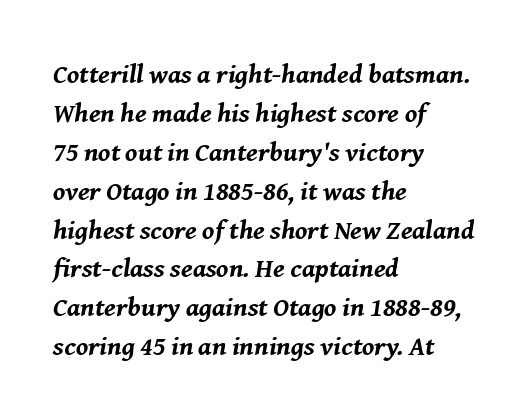
Q: Is the text bold? A: Yes.
Q: Is the text italic (slanted)? A: Yes, it leans right by about 8 degrees.
Q: Is the text underlined? A: No.
Q: How is the paragraph aligned? A: Left-aligned.
Q: Is the spacing between letters normal or unusually wide? A: Normal.
Q: Is the spacing between lines tight, normal or loose? A: Normal.
